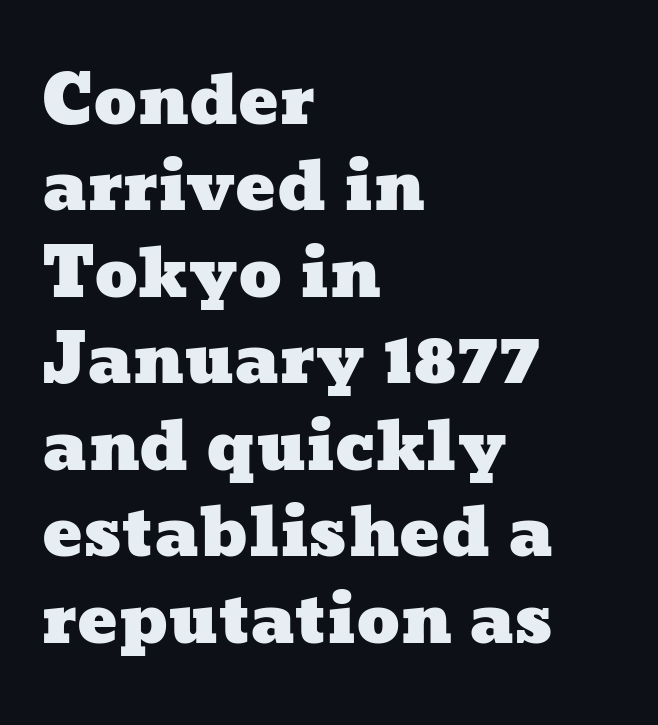
The image shows 67 px wide type; set left-aligned, normal line spacing (1.29x), normal letter spacing, not underlined; low stroke contrast and a medium x-height.
